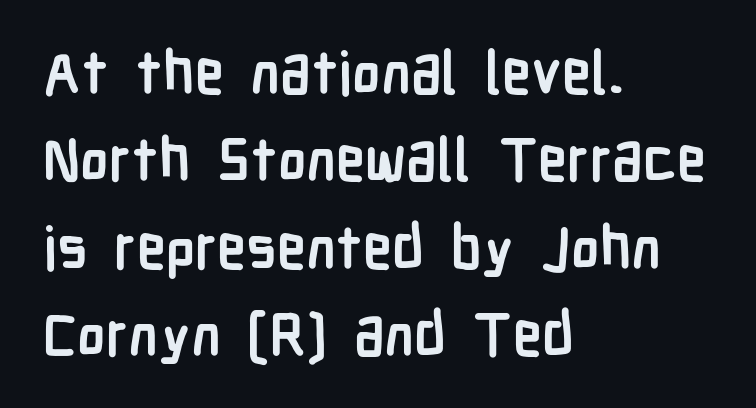
The image shows 59 px semibold, condensed sans-serif type, upright; set left-aligned, normal line spacing (1.48x), normal letter spacing, not underlined; low stroke contrast and a medium x-height.
